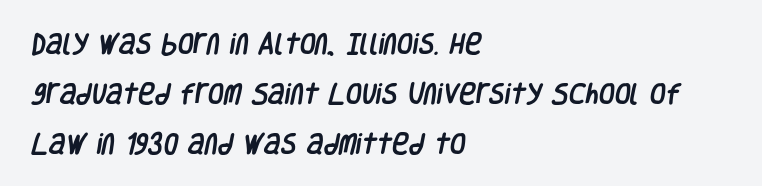
The line-height multiplier appears high, well above default. Letters rest on an invisible, unmarked baseline. A student would call this left alignment; a typographer would say flush left, rag right. Words appear dense and cohesive because spacing is normal.
